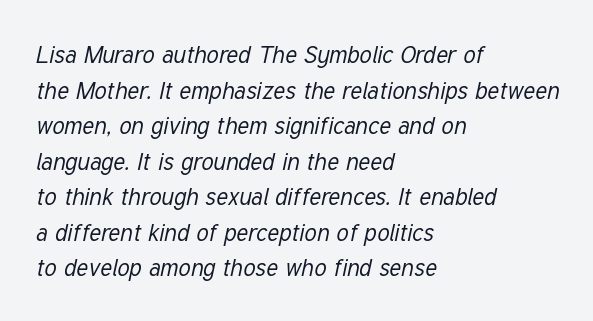
Letters rest on an invisible, unmarked baseline. Quick note: interline space is typical. Posture: slanted. The passage is arranged the way most books set body copy — flush left. Is the stroke heavy? The answer is a plain regular-or-lighter.
